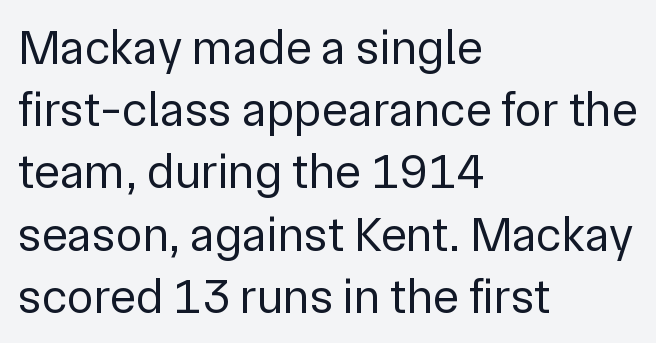
{"serif": "no", "italic": "no", "bold": "no", "weight": "regular", "width": "normal", "stroke_contrast": "low", "x_height": "medium", "monospaced": "no", "underline": "no", "align": "left", "line_spacing": "normal", "line_spacing_ratio": 1.27, "letter_spacing": "normal", "letter_spacing_em": 0.0, "glyph_px": 49}
